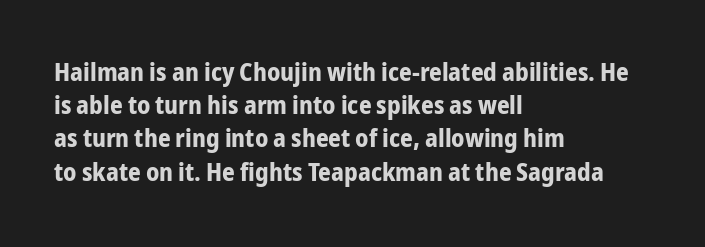
Q: Is the text bold? A: Yes.
Q: Is the text italic (slanted)? A: No, it is upright.
Q: Is the text underlined? A: No.
Q: How is the paragraph aligned? A: Left-aligned.
Q: Is the spacing between letters normal or unusually wide? A: Normal.
Q: Is the spacing between lines tight, normal or loose? A: Normal.
